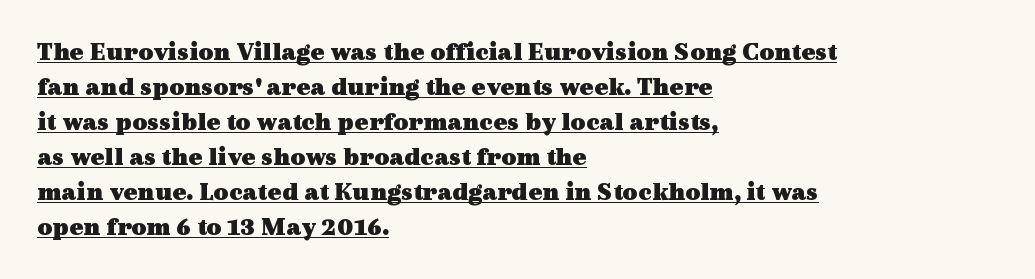
The image shows 26 px bold type, upright; set left-aligned, normal line spacing (1.35x), normal letter spacing, underlined.
